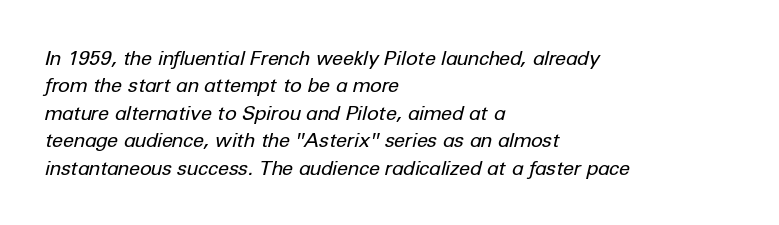
The lettering tilts uniformly, giving the passage an italic look. Honestly, the letter spacing is just normal — you wouldn't notice it. Glance below the letters and you will spot only blank space. Stems and bowls with no extra thickness — not bold. This sample is left-justified, so line endings fall wherever the words run out.
